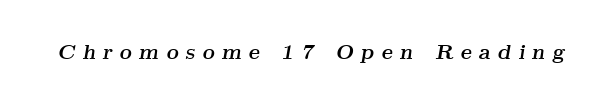
The image shows 21 px bold type, italic (leaning right); set unusually wide letter spacing (+0.34 em), not underlined.
